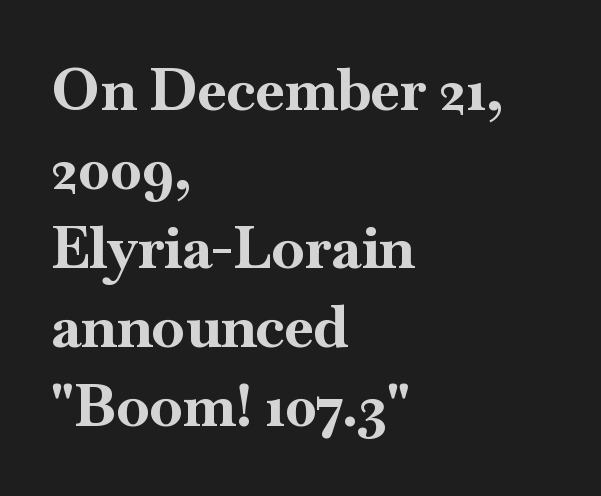
Unlike a clean sans, this face finishes its strokes with serifs. In terms of letterspacing, this is plain default setting. The lettering holds an erect, upright posture throughout. Do the characters align in a grid? No, the font is proportional. These lines stack with their left ends in a neat column. Caption: bold face, heavy strokes.
